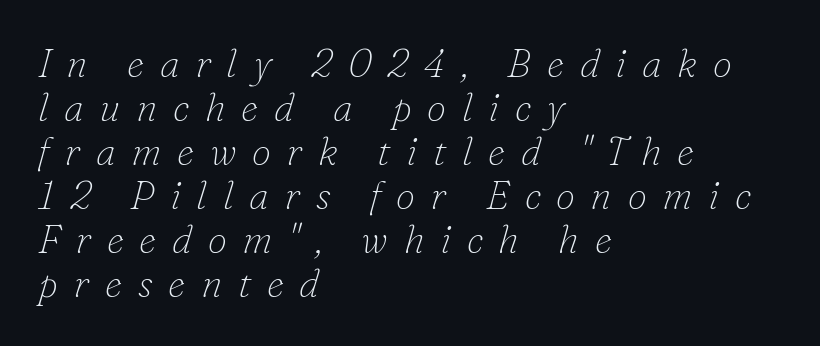
Q: Is the text bold? A: No.
Q: Is the text italic (slanted)? A: Yes, it leans right by about 16 degrees.
Q: Is the typeface a serif or a sans-serif typeface? A: Serif.
Q: Is the text underlined? A: No.
Q: How is the paragraph aligned? A: Left-aligned.
Q: Is the spacing between letters normal or unusually wide? A: Unusually wide.
Q: Is the spacing between lines tight, normal or loose? A: Tight.
Q: Width (condensed, normal, or wide)? A: Normal.
Q: Stroke contrast? A: Low.
Q: x-height? A: Small.
Q: Monospaced? A: No.
